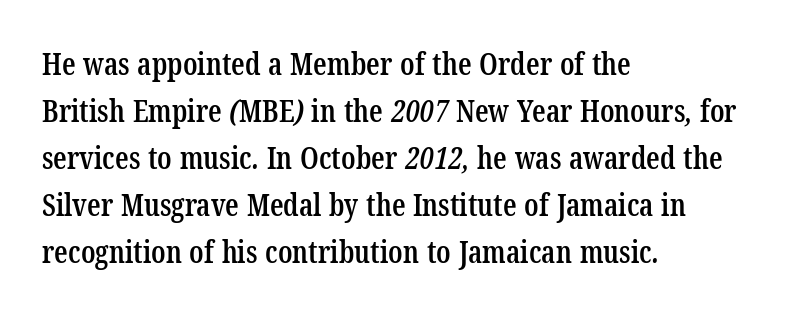
The image shows 30 px semibold, condensed serif type; set left-aligned, normal line spacing (1.57x), normal letter spacing, not underlined; low stroke contrast and a medium x-height.
